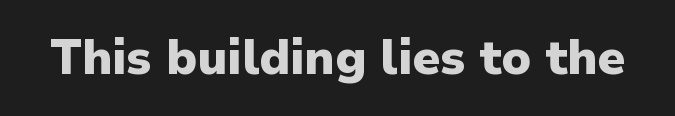
Notice how thick the strokes are: this is what a full bold looks like. The letters stand straight up with perfectly vertical stems. These lines are rendered in a variable-pitch font. Nobody drew a line under any word here. Nothing sits at the stroke ends, so this counts as sans-serif.
